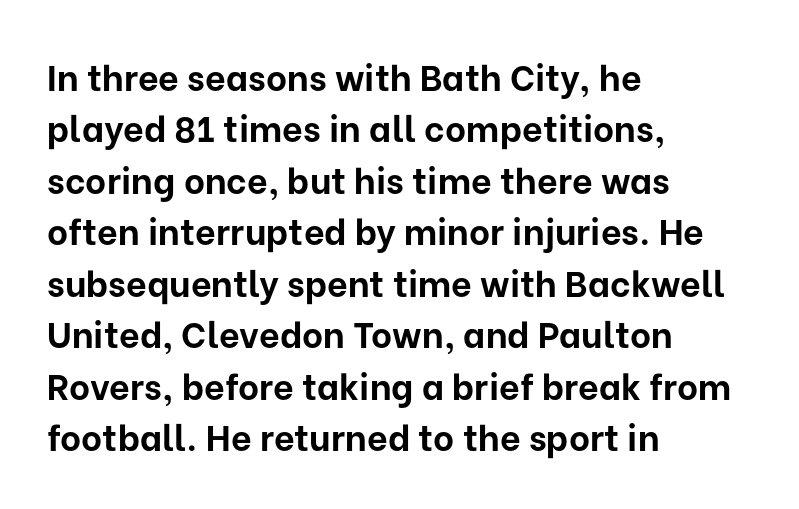
The image shows 36 px bold sans-serif type, upright; set left-aligned, normal line spacing (1.43x), normal letter spacing, not underlined; low stroke contrast and a medium x-height.
